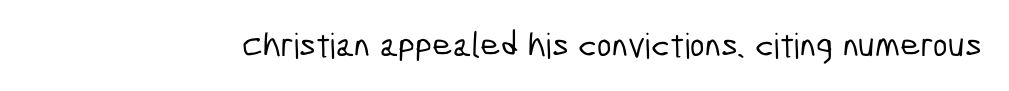
The image shows 35 px condensed sans-serif type; set normal letter spacing, not underlined; low stroke contrast and a medium x-height.
